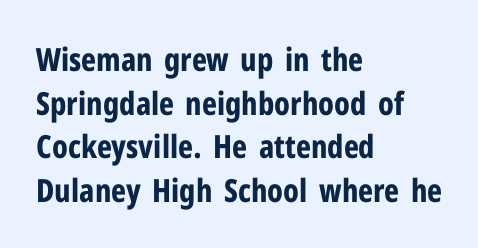
{"serif": "no", "italic": "no", "bold": "yes", "weight": "bold", "width": "condensed", "stroke_contrast": "low", "x_height": "medium", "monospaced": "no", "underline": "no", "align": "left", "line_spacing": "normal", "line_spacing_ratio": 1.36, "letter_spacing": "normal", "letter_spacing_em": 0.0, "glyph_px": 32}
